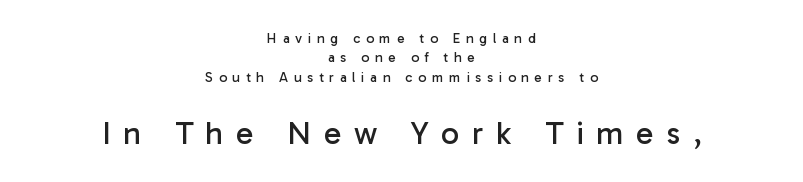
{"serif": "no", "italic": "no", "bold": "no", "weight": "regular", "width": "normal", "stroke_contrast": "low", "x_height": "medium", "monospaced": "no", "underline": "no", "align": "center", "line_spacing": "normal", "line_spacing_ratio": 1.39, "letter_spacing": "wide", "letter_spacing_em": 0.4, "larger_block": "second", "size_ratio": 2.29, "glyph_px": 32}
